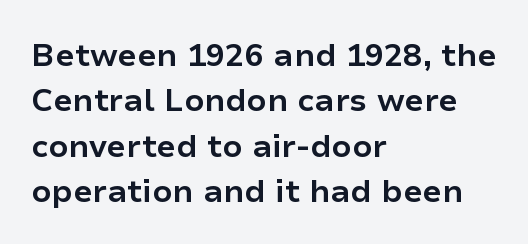
Q: Is the text bold? A: Yes.
Q: Is the text italic (slanted)? A: No, it is upright.
Q: Is the typeface a serif or a sans-serif typeface? A: Sans-serif.
Q: Is the text underlined? A: No.
Q: How is the paragraph aligned? A: Left-aligned.
Q: Is the spacing between letters normal or unusually wide? A: Normal.
Q: Is the spacing between lines tight, normal or loose? A: Normal.
Q: Width (condensed, normal, or wide)? A: Normal.
Q: Stroke contrast? A: Low.
Q: x-height? A: Medium.
Q: Monospaced? A: No.
